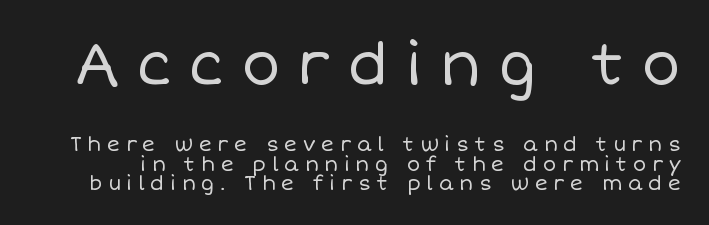
Q: Is the text bold? A: No.
Q: Is the text italic (slanted)? A: No, it is upright.
Q: Is the text underlined? A: No.
Q: Is the spacing between letters normal or unusually wide? A: Unusually wide.
Q: Is the spacing between lines tight, normal or loose? A: Tight.
Q: Which block of text is set in a larger size, the first (top) or the second (bottom)? A: The first (top) one.
Q: Width (condensed, normal, or wide)? A: Normal.
Q: Stroke contrast? A: Low.
Q: x-height? A: Large.
Q: Monospaced? A: No.
